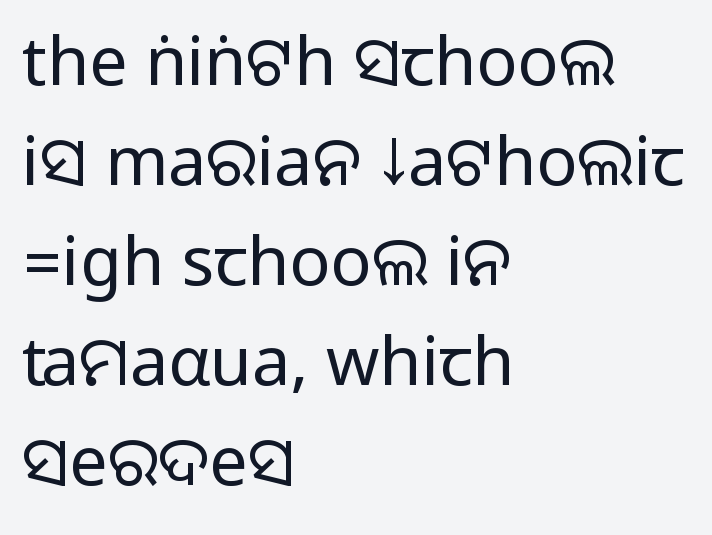
Q: Is the text italic (slanted)? A: No, it is upright.
Q: Is the typeface a serif or a sans-serif typeface? A: Sans-serif.
Q: Is the text underlined? A: No.
Q: How is the paragraph aligned? A: Left-aligned.
Q: Is the spacing between letters normal or unusually wide? A: Normal.
Q: Is the spacing between lines tight, normal or loose? A: Normal.
Q: Width (condensed, normal, or wide)? A: Normal.
Q: Stroke contrast? A: Medium.
Q: Monospaced? A: No.
